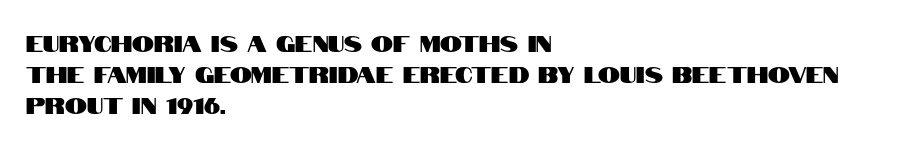
The image shows 22 px text type, upright; set left-aligned, normal line spacing (1.41x), normal letter spacing, not underlined.
